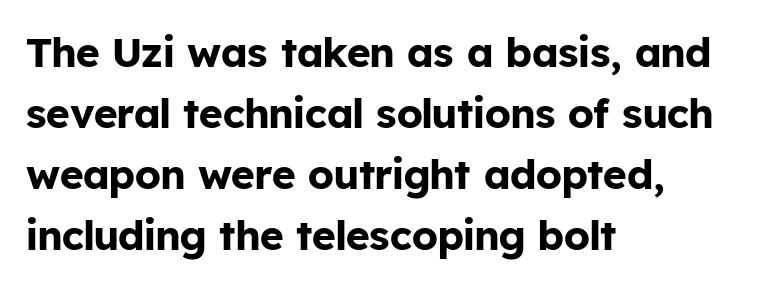
Q: Is the text bold? A: Yes.
Q: Is the text italic (slanted)? A: No, it is upright.
Q: Is the typeface a serif or a sans-serif typeface? A: Sans-serif.
Q: Is the text underlined? A: No.
Q: How is the paragraph aligned? A: Left-aligned.
Q: Is the spacing between letters normal or unusually wide? A: Normal.
Q: Is the spacing between lines tight, normal or loose? A: Normal.
Q: Width (condensed, normal, or wide)? A: Normal.
Q: Stroke contrast? A: Low.
Q: x-height? A: Medium.
Q: Monospaced? A: No.
